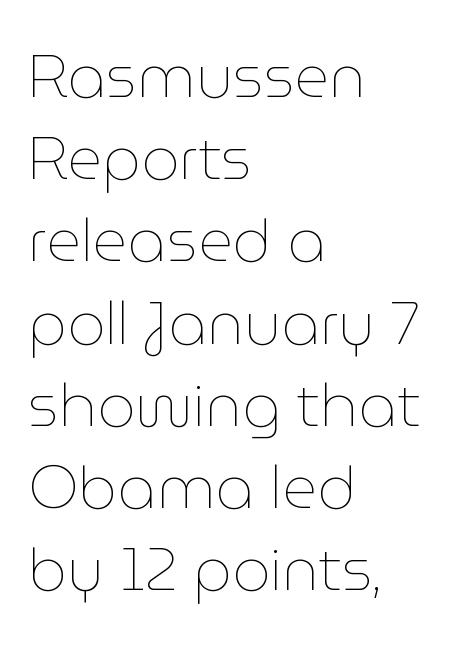
The lines sit at an ordinary, default distance from one another. Leftover space on each line is placed entirely after the last word. Letters rest on an invisible, unmarked baseline. This is not heavy type; no bold has been used. Look at the tracking — it's just the regular setting, nothing added. When letters stand straight like this, we call the style roman or upright.
